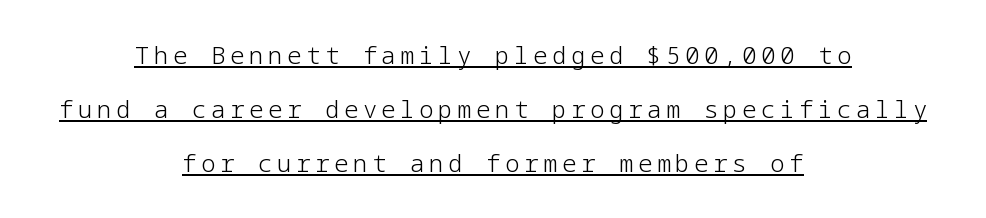
Q: Is the text bold? A: No.
Q: Is the text italic (slanted)? A: No, it is upright.
Q: Is the text underlined? A: Yes.
Q: How is the paragraph aligned? A: Centered.
Q: Is the spacing between lines tight, normal or loose? A: Loose.
